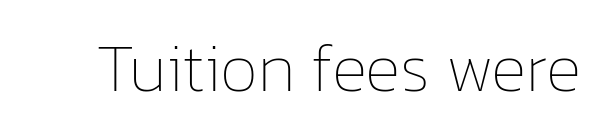
Each letter keeps its own natural width here, so spacing adapts to shape. The glyphs are unaccompanied by any horizontal stroke below them. Inter-character spacing is left at the font's built-in metrics. Every stem runs plumb, perpendicular to the baseline. Bold? No — there's no thickening of the strokes.
